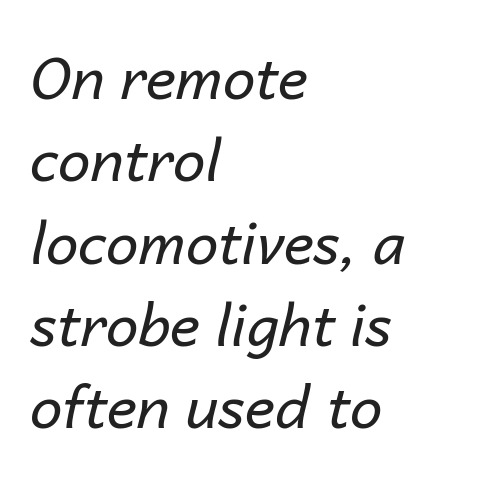
The image shows 58 px regular-weight type, italic (leaning right); set left-aligned, normal line spacing (1.42x), normal letter spacing, not underlined; low stroke contrast and a medium x-height.
